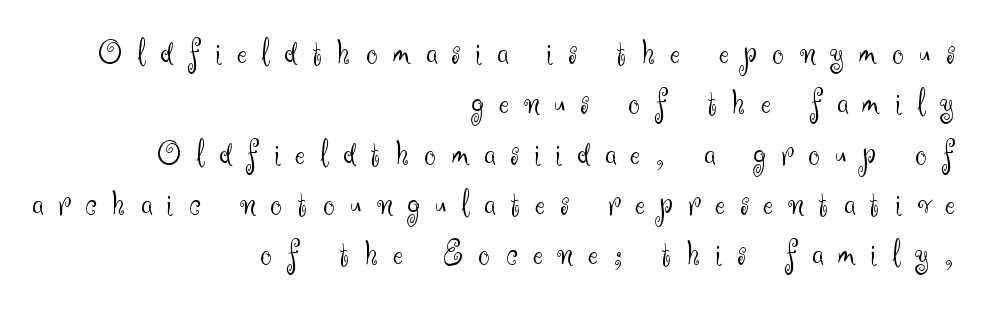
Each row of text sits above clean, open space. Serif or sans? Sans — the stroke terminals are bare. Between one letter and the next there's a generous, obvious gap. One glance says typical: line gaps are just what's usual.
